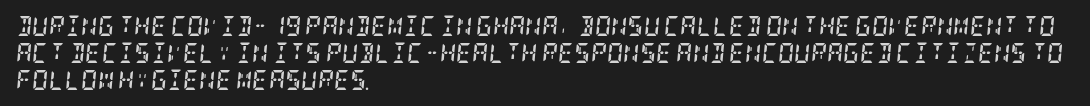
This is oblique type, the kind used for emphasis or titles. There is no visible air inserted between adjacent glyphs. Heavy-handed strokes throughout: this text is bold. Leftover space on each line is placed entirely after the last word.
